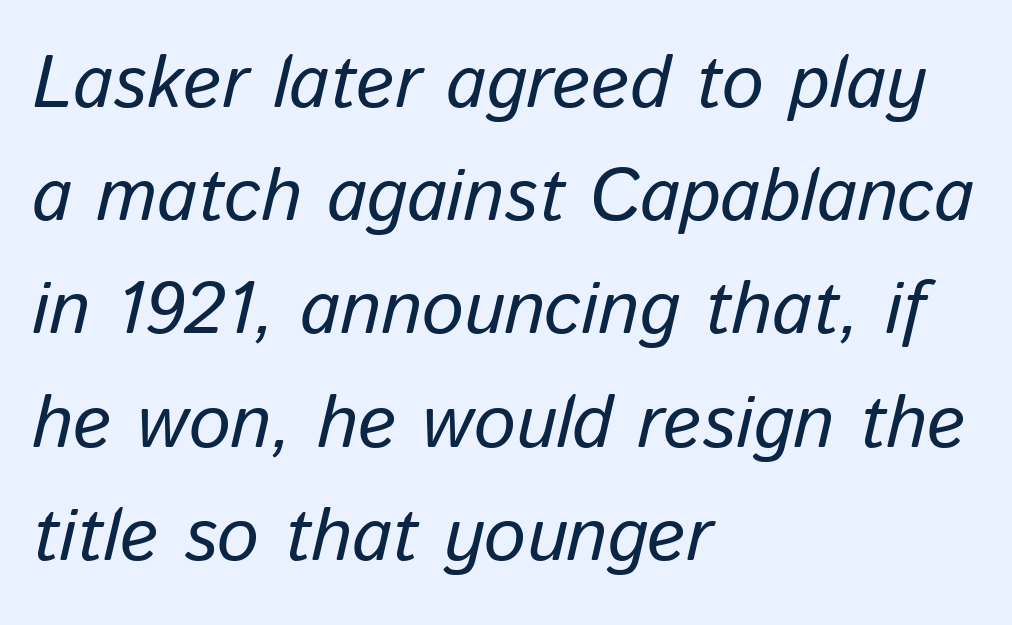
Heaviness? Minimal to ordinary, like unemphasized prose. Caption: standard tracking, unaltered. Does the lettering tilt? It does — this is italic. The baseline area is clear. Note the varied advance widths — an 'i' is clearly narrower than an 'm'. The typesetter chose a ragged-right arrangement here.
